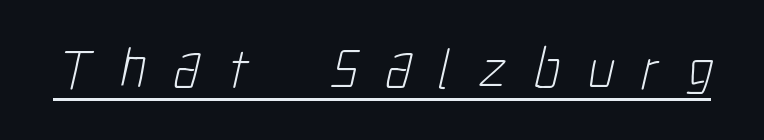
{"serif": "no", "bold": "no", "weight": "light", "width": "condensed", "stroke_contrast": "low", "x_height": "medium", "monospaced": "no", "underline": "yes", "letter_spacing": "wide", "letter_spacing_em": 0.49, "glyph_px": 57}
